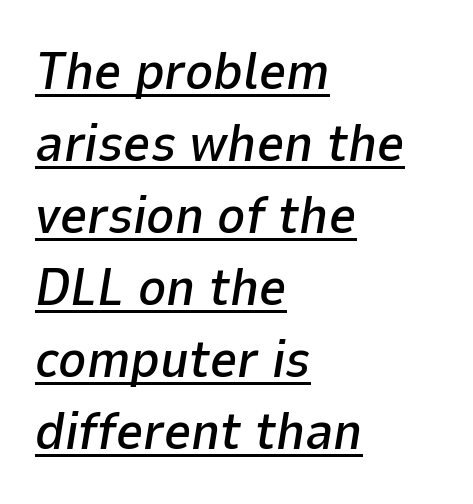
The image shows 53 px text type, italic (leaning right); set left-aligned, normal line spacing (1.36x), normal letter spacing, underlined; low stroke contrast and a medium x-height.
